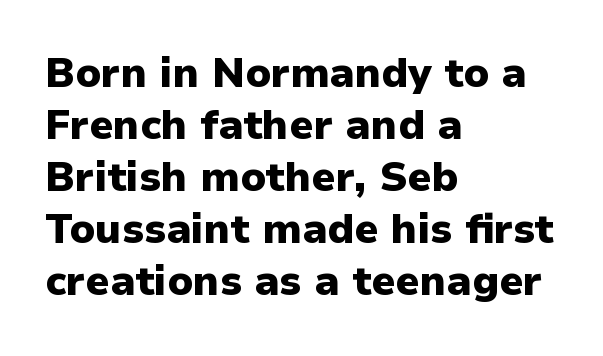
Q: Is the text bold? A: Yes.
Q: Is the text italic (slanted)? A: No, it is upright.
Q: Is the typeface a serif or a sans-serif typeface? A: Sans-serif.
Q: Is the text underlined? A: No.
Q: How is the paragraph aligned? A: Left-aligned.
Q: Is the spacing between letters normal or unusually wide? A: Normal.
Q: Is the spacing between lines tight, normal or loose? A: Normal.
Q: Width (condensed, normal, or wide)? A: Normal.
Q: Stroke contrast? A: Low.
Q: x-height? A: Medium.
Q: Monospaced? A: No.
